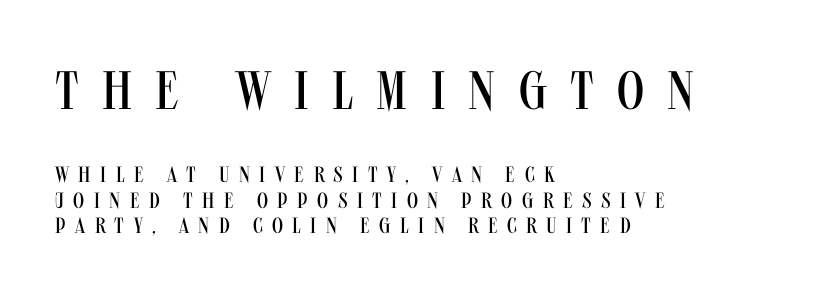
Leftover space on each line is placed entirely after the last word. Note: no serifs on the glyphs. Character size in the leading block exceeds that of the trailing block. Vertical spacing — tight.
